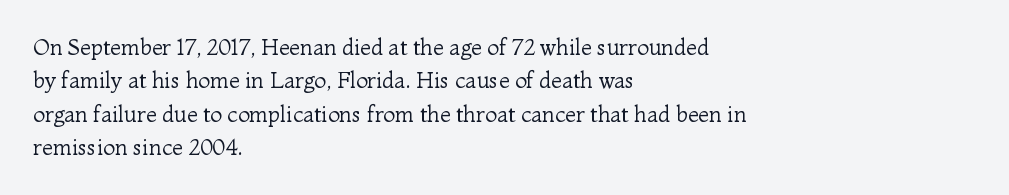
Q: Is the text bold? A: No.
Q: Is the text italic (slanted)? A: No, it is upright.
Q: Is the text underlined? A: No.
Q: How is the paragraph aligned? A: Left-aligned.
Q: Is the spacing between letters normal or unusually wide? A: Normal.
Q: Is the spacing between lines tight, normal or loose? A: Normal.
